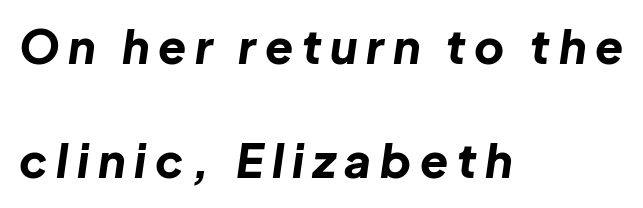
{"italic": "yes", "lean": "right", "slant_degrees": 8, "bold": "yes", "weight": "bold", "width": "normal", "stroke_contrast": "low", "x_height": "medium", "monospaced": "no", "underline": "no", "align": "left", "line_spacing": "loose", "line_spacing_ratio": 2.47, "glyph_px": 46}
